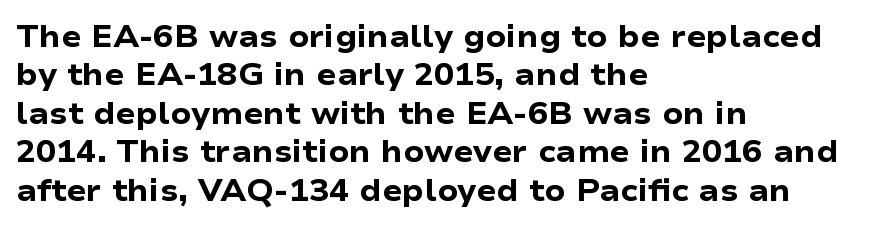
The image shows 30 px heavy, wide sans-serif type, upright; set left-aligned, normal line spacing (1.28x), normal letter spacing, not underlined; low stroke contrast and a medium x-height.
